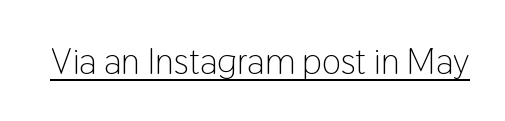
Q: Is the text bold? A: No.
Q: Is the text italic (slanted)? A: No, it is upright.
Q: Is the typeface a serif or a sans-serif typeface? A: Sans-serif.
Q: Is the text underlined? A: Yes.
Q: Is the spacing between letters normal or unusually wide? A: Normal.
Q: Width (condensed, normal, or wide)? A: Condensed.
Q: Stroke contrast? A: Low.
Q: x-height? A: Medium.
Q: Monospaced? A: No.
